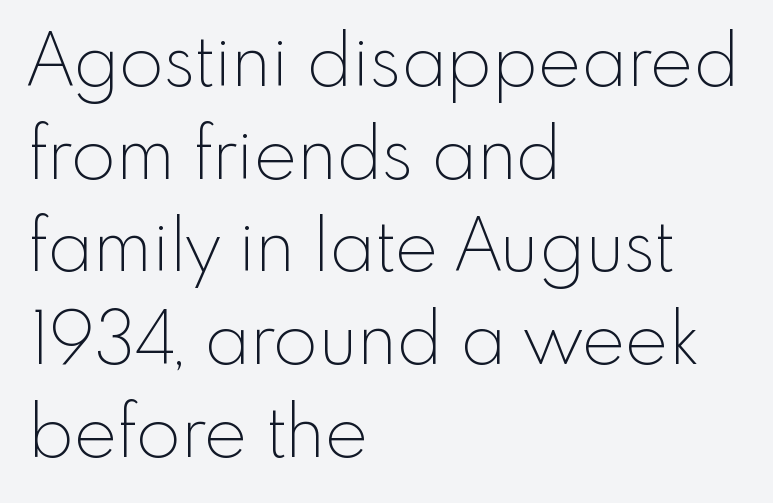
{"serif": "no", "italic": "no", "bold": "no", "weight": "thin", "width": "normal", "x_height": "small", "monospaced": "no", "underline": "no", "align": "left", "line_spacing": "normal", "line_spacing_ratio": 1.27, "letter_spacing": "normal", "letter_spacing_em": 0.0, "glyph_px": 73}
